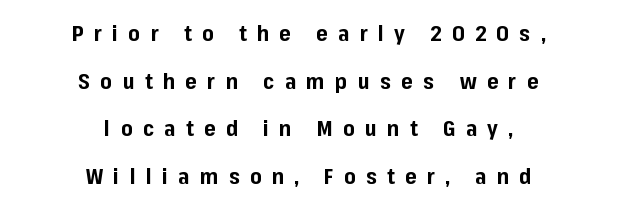
{"italic": "no", "bold": "yes", "underline": "no", "align": "center", "line_spacing": "loose", "line_spacing_ratio": 2.16, "letter_spacing": "wide", "letter_spacing_em": 0.47, "glyph_px": 22}
